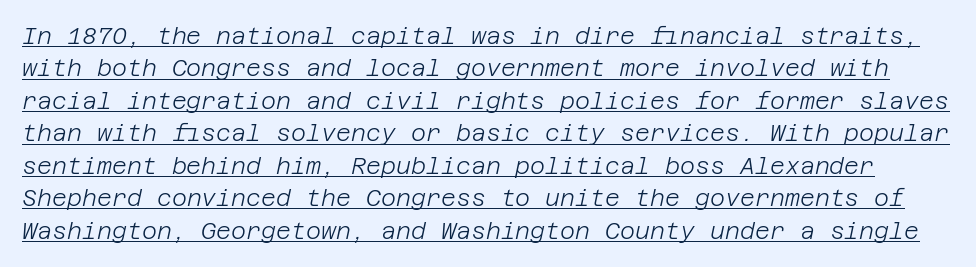
The image shows 23 px text type, italic (leaning right); set normal line spacing (1.41x), normal letter spacing, underlined.
